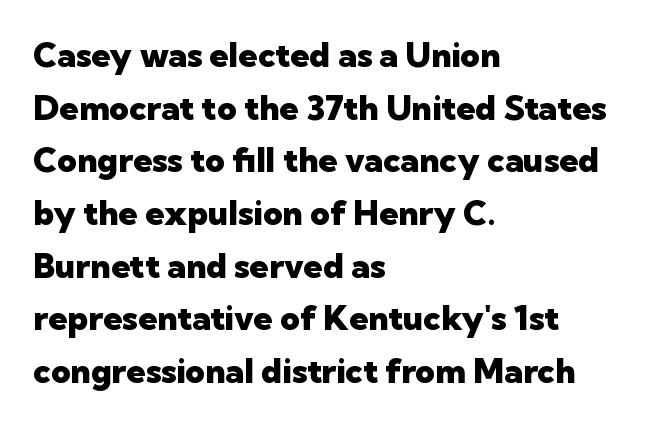
The image shows 34 px heavy sans-serif type, upright; set left-aligned, normal line spacing (1.55x), normal letter spacing, not underlined; low stroke contrast and a medium x-height.
